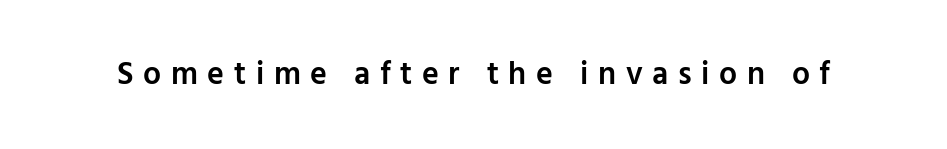
{"serif": "no", "italic": "no", "bold": "semi", "weight": "semibold", "width": "normal", "stroke_contrast": "low", "x_height": "medium", "monospaced": "no", "underline": "no", "letter_spacing": "wide", "letter_spacing_em": 0.3, "glyph_px": 32}
